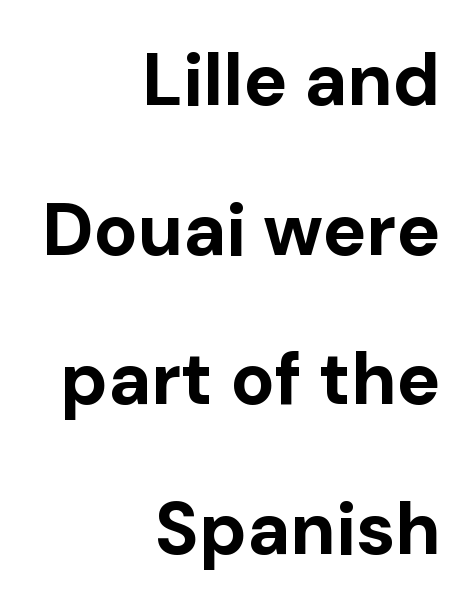
Q: Is the text bold? A: Yes.
Q: Is the text italic (slanted)? A: No, it is upright.
Q: Is the typeface a serif or a sans-serif typeface? A: Sans-serif.
Q: Is the text underlined? A: No.
Q: How is the paragraph aligned? A: Right-aligned.
Q: Is the spacing between letters normal or unusually wide? A: Normal.
Q: Is the spacing between lines tight, normal or loose? A: Loose.
Q: Width (condensed, normal, or wide)? A: Normal.
Q: Stroke contrast? A: Low.
Q: x-height? A: Medium.
Q: Monospaced? A: No.
